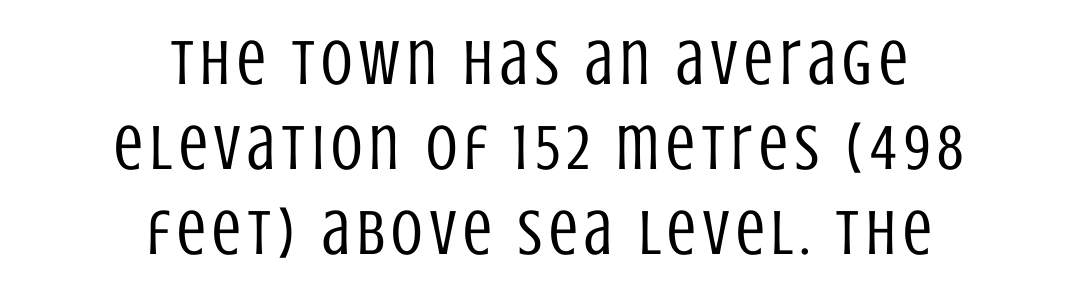
Q: Is the text bold? A: No.
Q: Is the text italic (slanted)? A: No, it is upright.
Q: Is the typeface a serif or a sans-serif typeface? A: Sans-serif.
Q: Is the text underlined? A: No.
Q: How is the paragraph aligned? A: Centered.
Q: Is the spacing between lines tight, normal or loose? A: Normal.
Q: Width (condensed, normal, or wide)? A: Condensed.
Q: Stroke contrast? A: Low.
Q: x-height? A: Large.
Q: Monospaced? A: No.
